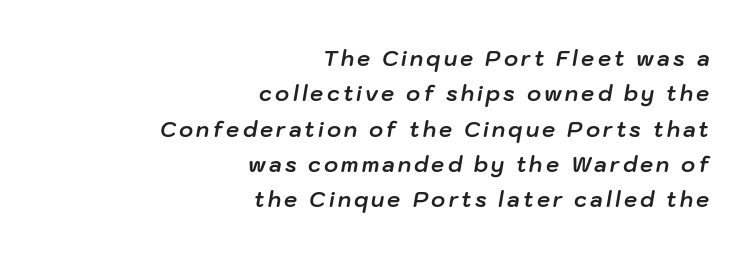
Clear beneath every line of the passage. The designer left line spacing at the default. The strokes are fattened all the way to bold. The font's italic variant was chosen for this text. If you drew a ruler down the right edge, every line would touch it.
